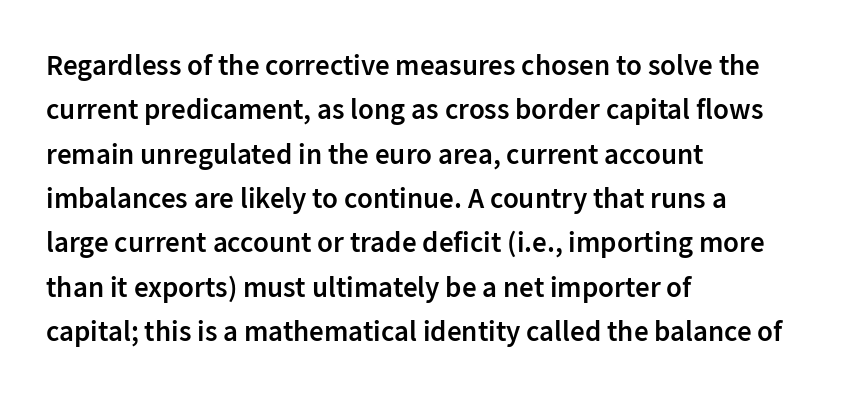
Every stem runs plumb, perpendicular to the baseline. The line-height multiplier appears to be the usual default. A typesetter would call this proportional, since set widths differ per character. Which margin do the lines hug? The left one — the right edge is uneven. The sample has been set in demibold, a notch under bold.
